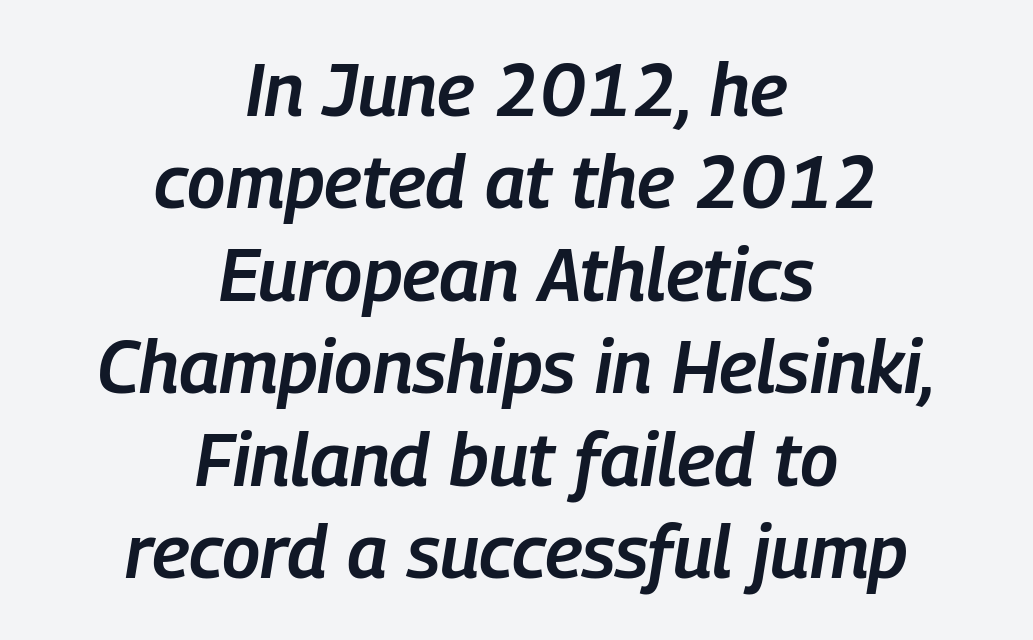
The image shows 74 px semibold, condensed type, italic (leaning right); set centered, normal line spacing (1.25x), normal letter spacing, not underlined; low stroke contrast and a medium x-height.
